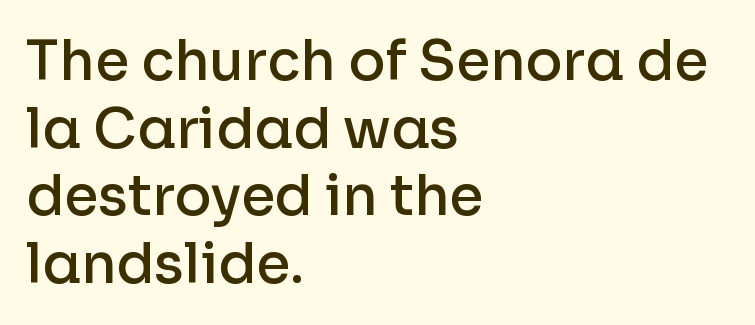
The image shows 55 px semibold sans-serif type, upright; set left-aligned, line spacing 1.23x, normal letter spacing, not underlined; low stroke contrast and a medium x-height.
